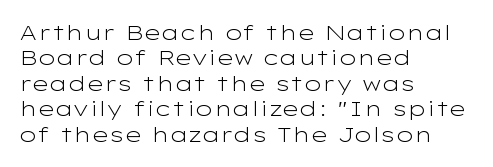
A bare baseline throughout the passage. Line beginnings align vertically; line endings do not. This sample uses plain, unmodified letter spacing. Posture: straight, roman, zero tilt. Is this a heavy cut? Hardly; it is regular or lighter.
